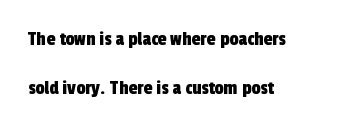
Q: Is the text underlined? A: No.
Q: How is the paragraph aligned? A: Left-aligned.
Q: Is the spacing between letters normal or unusually wide? A: Normal.
Q: Is the spacing between lines tight, normal or loose? A: Loose.
